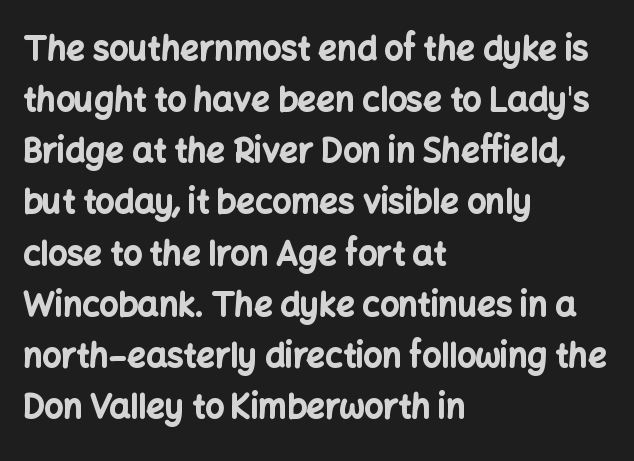
The image shows 33 px bold sans-serif type, upright; set left-aligned, normal line spacing (1.55x), normal letter spacing, not underlined; low stroke contrast and a medium x-height.
